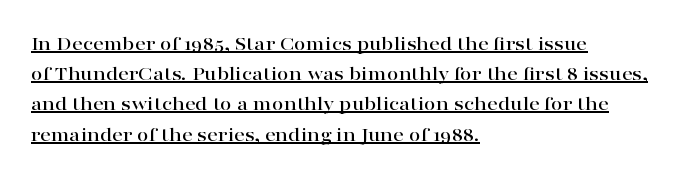
The image shows 21 px text type, upright; set left-aligned, normal line spacing (1.44x), normal letter spacing, underlined.
